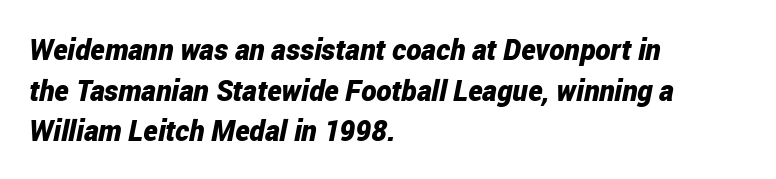
Q: Is the text bold? A: Yes.
Q: Is the text italic (slanted)? A: Yes, it leans right by about 12 degrees.
Q: Is the text underlined? A: No.
Q: How is the paragraph aligned? A: Left-aligned.
Q: Is the spacing between letters normal or unusually wide? A: Normal.
Q: Is the spacing between lines tight, normal or loose? A: Normal.
Q: Width (condensed, normal, or wide)? A: Condensed.
Q: Stroke contrast? A: Low.
Q: x-height? A: Medium.
Q: Monospaced? A: No.
